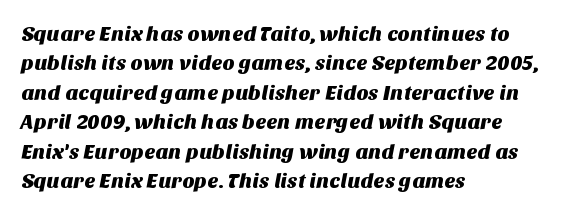
The image shows 21 px text type; set left-aligned, normal line spacing (1.4x), normal letter spacing, not underlined.
